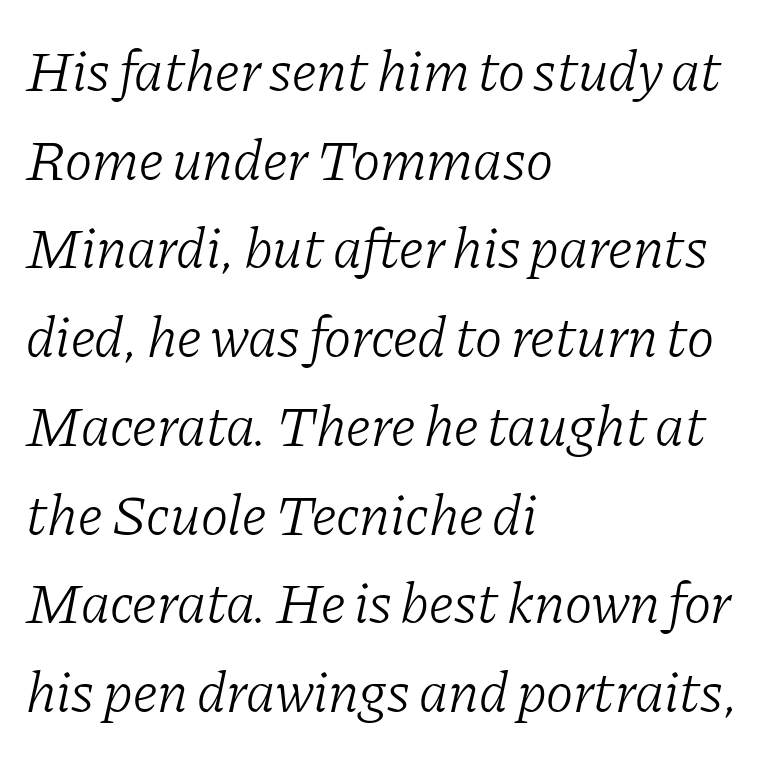
Caption: face not bold, strokes unweighted. The passage shown leans; its letterforms are oblique. You could not count columns in this text — the font is proportionally spaced. If you drew a ruler down the left edge, every line would touch it.
